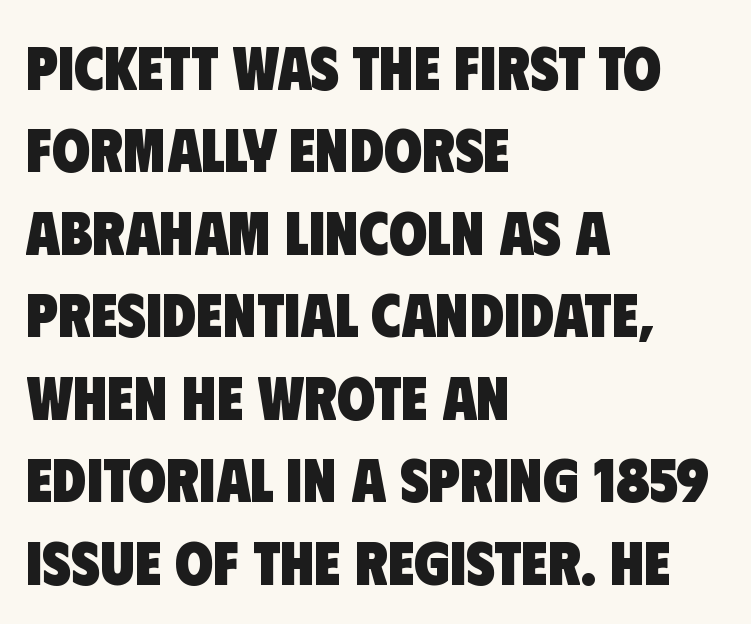
{"serif": "no", "bold": "yes", "weight": "heavy", "width": "condensed", "stroke_contrast": "low", "x_height": "large", "monospaced": "no", "underline": "no", "align": "left", "line_spacing": "normal", "line_spacing_ratio": 1.33, "letter_spacing": "normal", "letter_spacing_em": 0.0, "glyph_px": 62}
